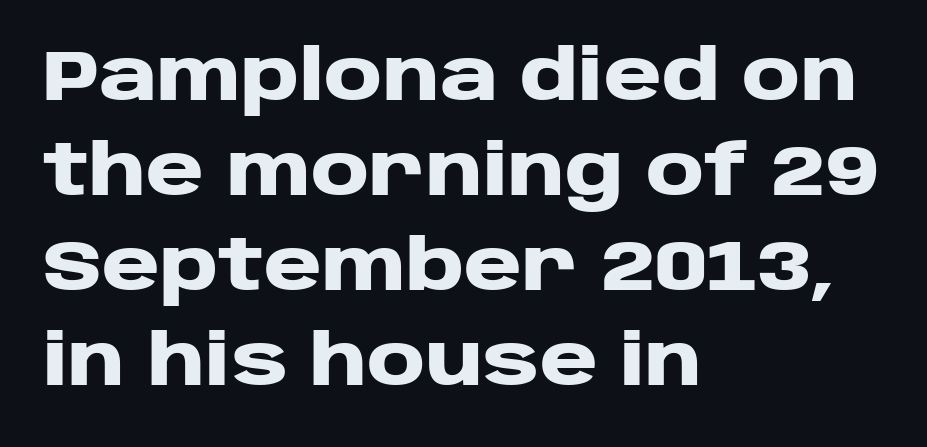
Plain, unruled lines of type. Proportional: the letters do not fall into vertical columns. Classification — sans serif. Quick note: not italic, upright. One-word summary of the alignment: left.
